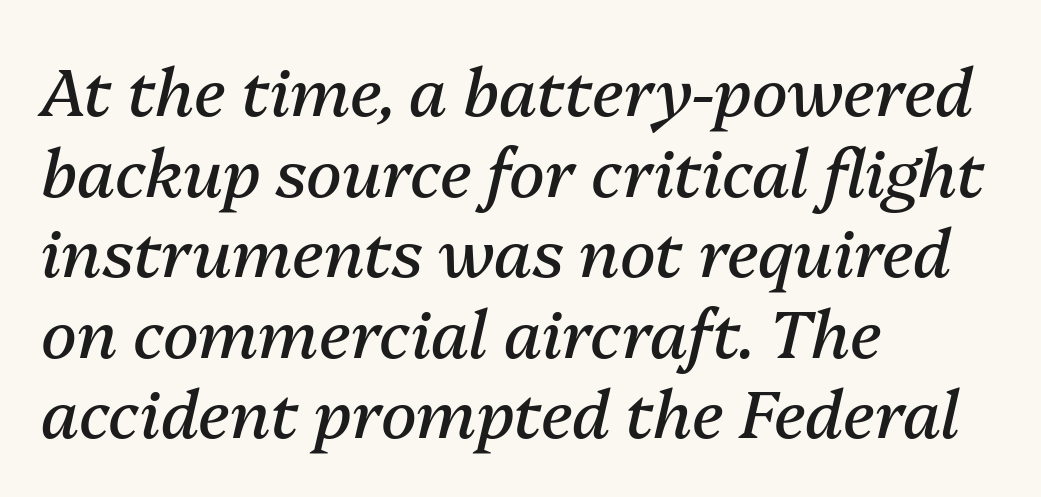
Q: Is the text bold? A: No.
Q: Is the text italic (slanted)? A: Yes, it leans right by about 13 degrees.
Q: Is the text underlined? A: No.
Q: How is the paragraph aligned? A: Left-aligned.
Q: Is the spacing between letters normal or unusually wide? A: Normal.
Q: Width (condensed, normal, or wide)? A: Normal.
Q: Stroke contrast? A: Medium.
Q: x-height? A: Medium.
Q: Monospaced? A: No.
